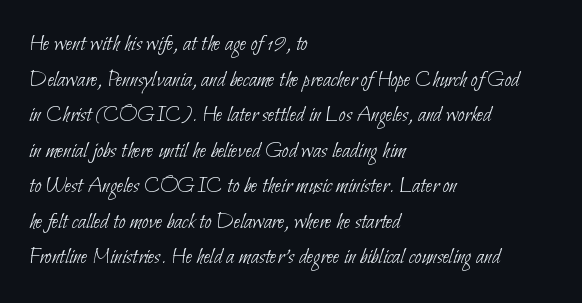
The image shows 24 px text type; set left-aligned, normal line spacing (1.48x), normal letter spacing, not underlined.
